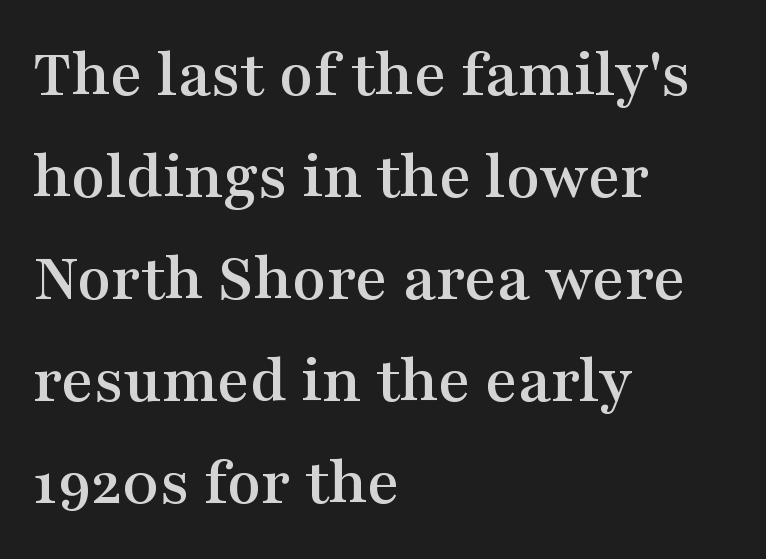
{"serif": "yes", "italic": "no", "width": "wide", "stroke_contrast": "medium", "x_height": "medium", "monospaced": "no", "underline": "no", "align": "left", "line_spacing": "normal", "line_spacing_ratio": 1.48, "letter_spacing": "normal", "letter_spacing_em": 0.0, "glyph_px": 69}
